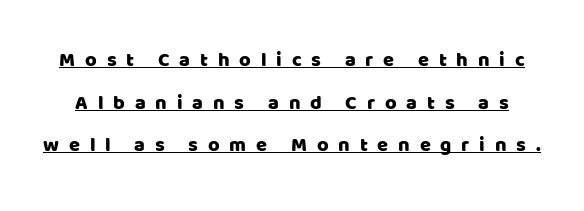
Q: Is the text italic (slanted)? A: No, it is upright.
Q: Is the text underlined? A: Yes.
Q: Is the spacing between letters normal or unusually wide? A: Unusually wide.
Q: Is the spacing between lines tight, normal or loose? A: Loose.
